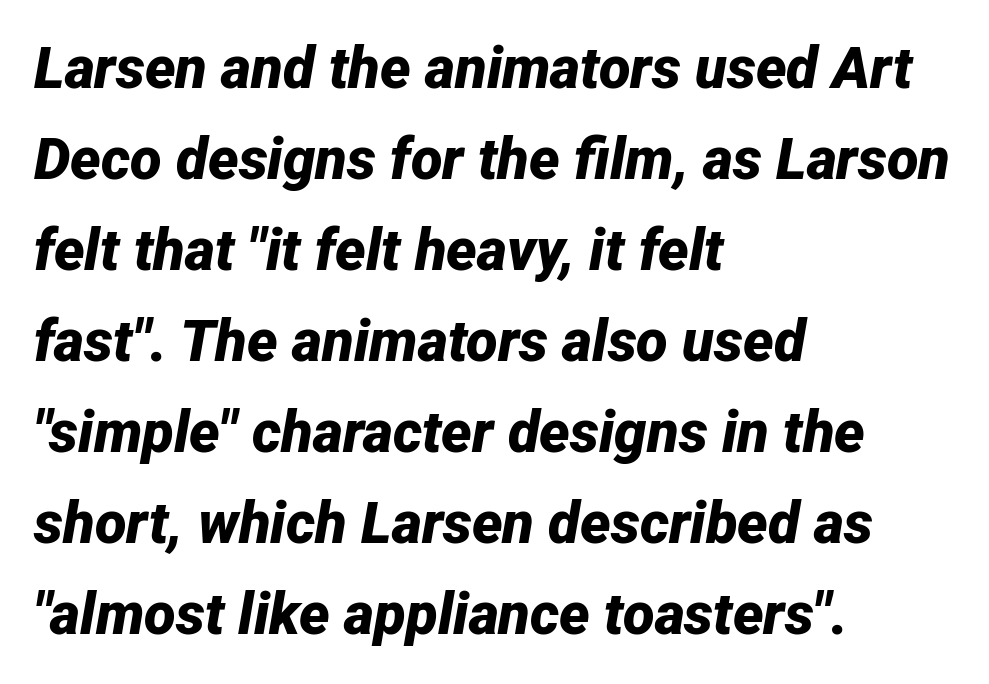
The image shows 58 px bold type, italic (leaning right); set left-aligned, normal line spacing (1.57x), normal letter spacing, not underlined; low stroke contrast and a medium x-height.
